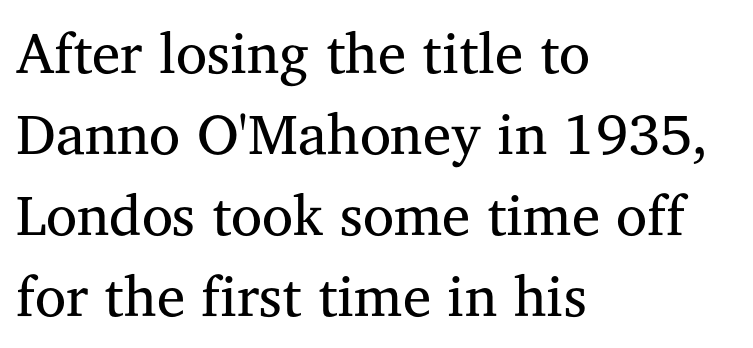
The image shows 57 px regular-weight serif type, upright; set left-aligned, normal line spacing (1.42x), normal letter spacing, not underlined; medium stroke contrast and a medium x-height.
